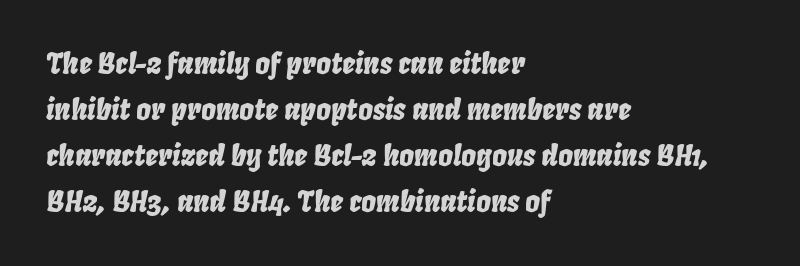
Q: Is the text italic (slanted)? A: Yes, it leans right by about 8 degrees.
Q: Is the text underlined? A: No.
Q: How is the paragraph aligned? A: Left-aligned.
Q: Is the spacing between letters normal or unusually wide? A: Normal.
Q: Is the spacing between lines tight, normal or loose? A: Normal.
Q: Width (condensed, normal, or wide)? A: Condensed.
Q: Stroke contrast? A: Low.
Q: x-height? A: Large.
Q: Monospaced? A: No.
